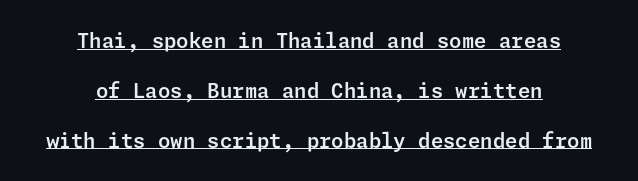
Q: Is the text italic (slanted)? A: No, it is upright.
Q: Is the text underlined? A: Yes.
Q: How is the paragraph aligned? A: Centered.
Q: Is the spacing between letters normal or unusually wide? A: Normal.
Q: Is the spacing between lines tight, normal or loose? A: Loose.
